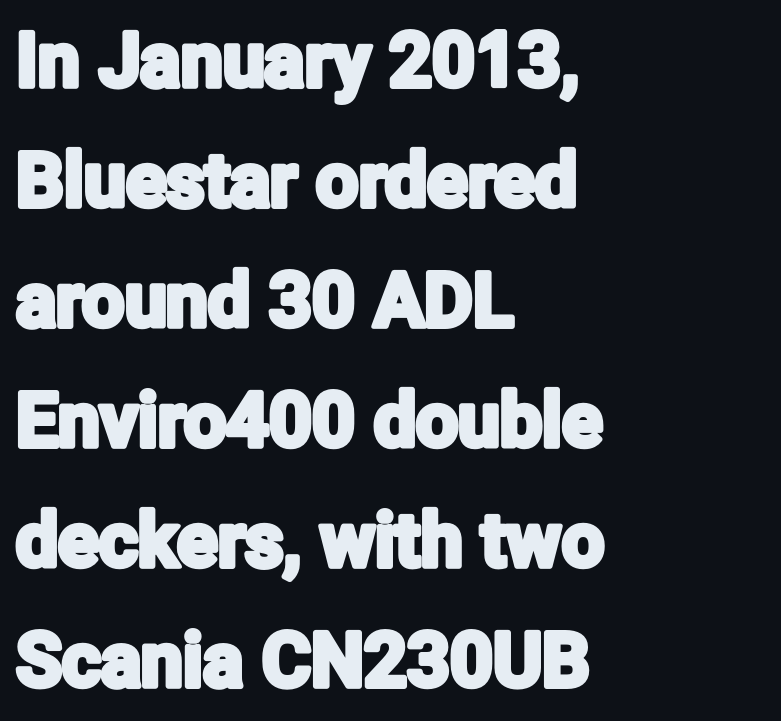
The image shows 75 px condensed sans-serif type, upright; set left-aligned, normal line spacing (1.6x), normal letter spacing, not underlined; low stroke contrast and a medium x-height.
